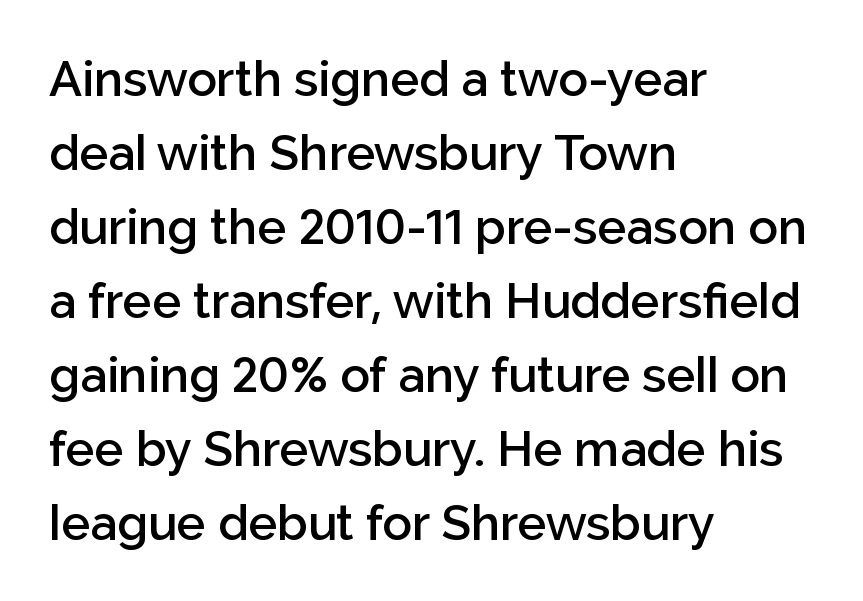
The image shows 49 px semibold sans-serif type, upright; set left-aligned, normal line spacing (1.51x), normal letter spacing, not underlined; low stroke contrast and a medium x-height.
